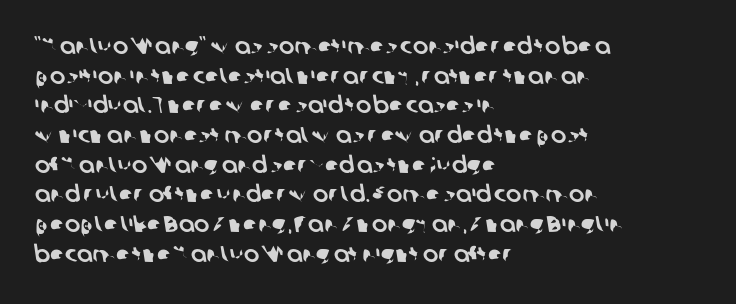
{"underline": "no", "align": "left", "line_spacing": "normal", "line_spacing_ratio": 1.29, "letter_spacing": "normal", "letter_spacing_em": 0.0, "glyph_px": 23}
